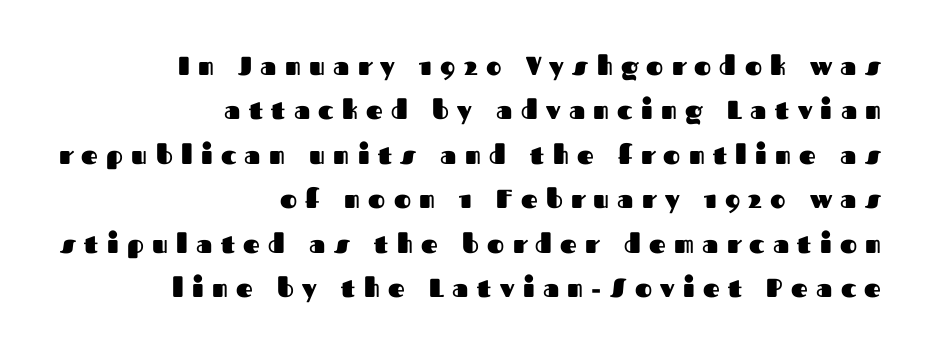
{"italic": "no", "bold": "yes", "underline": "no", "align": "right", "line_spacing_ratio": 1.71, "letter_spacing": "wide", "letter_spacing_em": 0.32, "glyph_px": 26}
